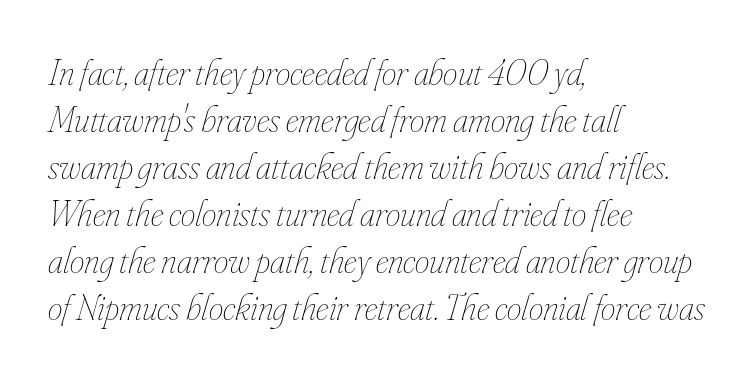
Successive baselines arrive at the customary interval. In terms of letterspacing, this is plain default setting. The specimen reads as italic at a glance. A student would call this left alignment; a typographer would say flush left, rag right.
